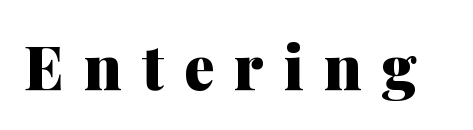
Q: Is the text bold? A: Yes.
Q: Is the text italic (slanted)? A: No, it is upright.
Q: Is the typeface a serif or a sans-serif typeface? A: Serif.
Q: Is the text underlined? A: No.
Q: Is the spacing between letters normal or unusually wide? A: Unusually wide.
Q: Width (condensed, normal, or wide)? A: Normal.
Q: Stroke contrast? A: Medium.
Q: x-height? A: Medium.
Q: Monospaced? A: No.
